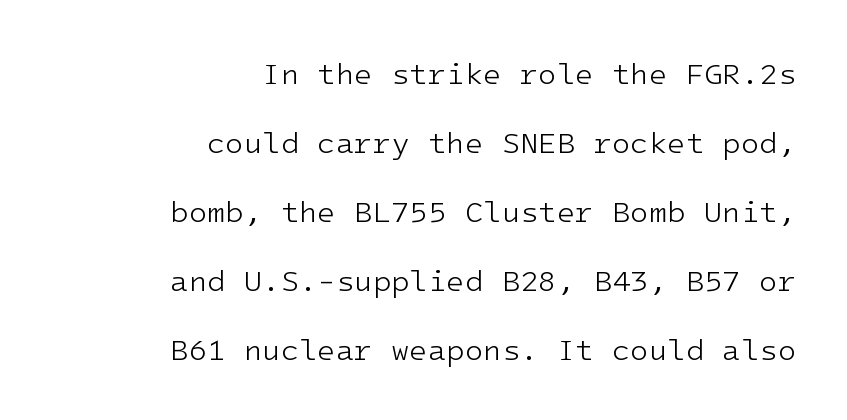
{"serif": "no", "italic": "no", "bold": "no", "weight": "light", "width": "normal", "stroke_contrast": "low", "x_height": "medium", "underline": "no", "align": "right", "line_spacing": "loose", "line_spacing_ratio": 2.3, "letter_spacing": "normal", "letter_spacing_em": 0.0, "glyph_px": 30}
